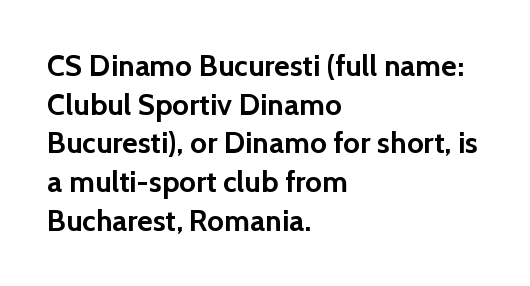
{"serif": "no", "italic": "no", "bold": "yes", "weight": "semibold", "width": "normal", "x_height": "medium", "monospaced": "no", "underline": "no", "align": "left", "line_spacing": "normal", "line_spacing_ratio": 1.29, "letter_spacing": "normal", "letter_spacing_em": 0.0, "glyph_px": 30}
